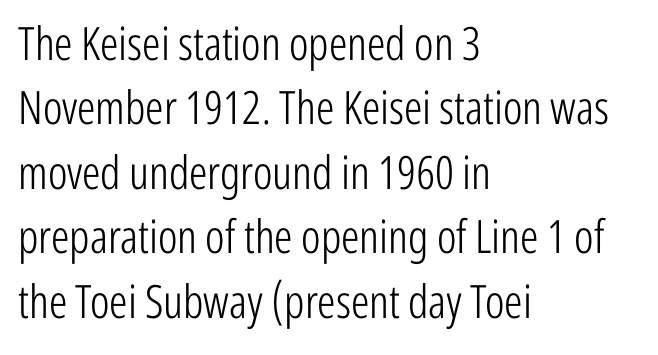
Evenly set lines give the paragraph a standard silhouette. A typesetter would label this face a sans. The letters look calm and open, with moderate or lighter stems. You could call the tracking neutral — neither tight nor loose.
